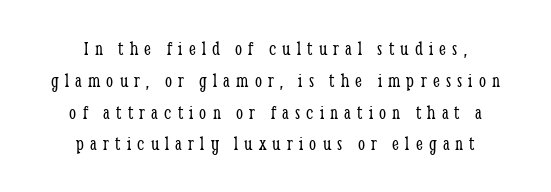
Q: Is the text bold? A: No.
Q: Is the text italic (slanted)? A: No, it is upright.
Q: Is the text underlined? A: No.
Q: How is the paragraph aligned? A: Centered.
Q: Is the spacing between letters normal or unusually wide? A: Unusually wide.
Q: Is the spacing between lines tight, normal or loose? A: Normal.
